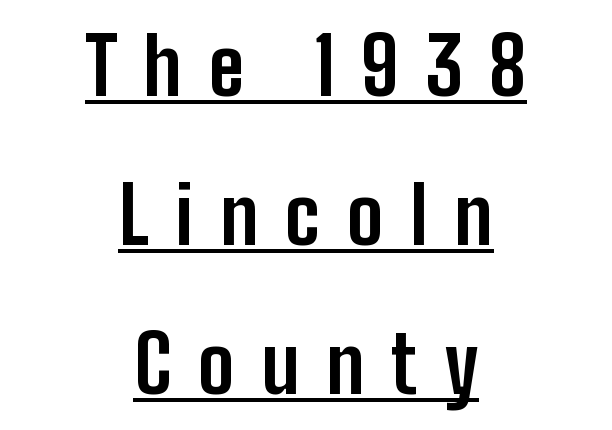
{"serif": "no", "italic": "no", "bold": "yes", "weight": "bold", "width": "condensed", "stroke_contrast": "low", "x_height": "medium", "monospaced": "no", "underline": "yes", "align": "center", "line_spacing": "loose", "line_spacing_ratio": 1.91, "letter_spacing": "wide", "letter_spacing_em": 0.34, "glyph_px": 78}
